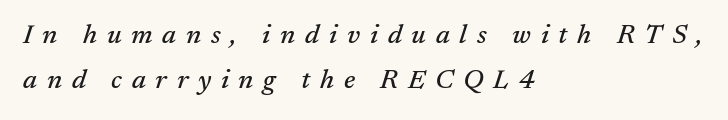
Q: Is the text italic (slanted)? A: Yes, it leans right by about 17 degrees.
Q: Is the text underlined? A: No.
Q: How is the paragraph aligned? A: Left-aligned.
Q: Is the spacing between letters normal or unusually wide? A: Unusually wide.
Q: Is the spacing between lines tight, normal or loose? A: Normal.
